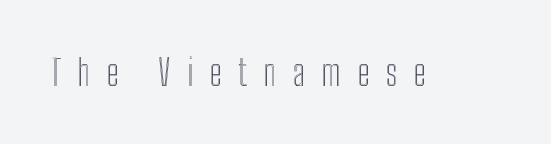
The image shows 36 px condensed type, upright; set unusually wide letter spacing (+0.45 em), not underlined; a medium x-height.
